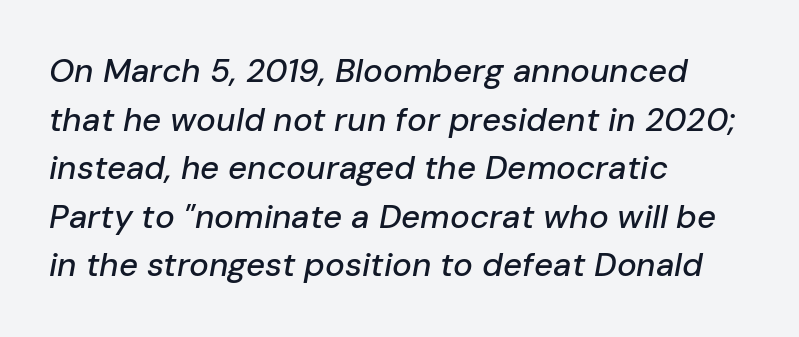
You could not count columns in this text — the font is proportionally spaced. Just letters on the line, the space beneath them empty. Short note: letters normally spaced. The passage is arranged the way most books set body copy — flush left. The axis of the letterforms is tilted away from vertical.
